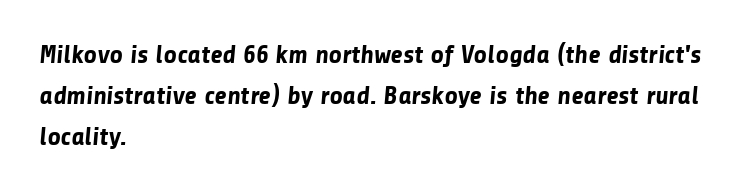
Plain, unruled lines of type. The passage shown has conventional tracking throughout. The paragraph has a hard left edge and a soft right edge. These lines sit exactly where default settings would place them. These lines carry a lot of weight — the face is fully bold.
